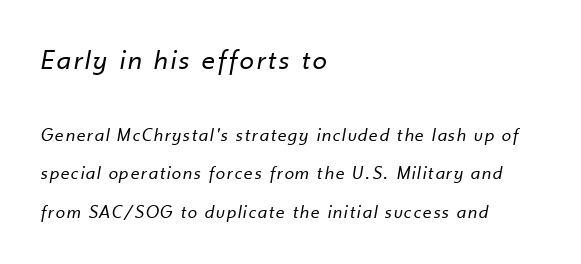
Bold? No — there's no thickening of the strokes. Do the characters align in a grid? No, the font is proportional. Does the copy run flush right? No — it runs flush left. If you drew a line through each stem, it would be angled. A clean baseline with only descenders dipping below it. How would I describe the line gaps? Wide and relaxed.
